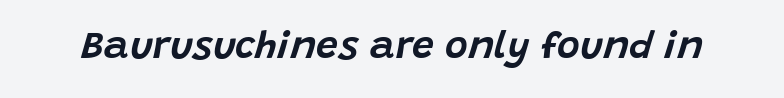
The glyphs are unaccompanied by any horizontal stroke below them. The rendering uses natural spacing where letterforms have individual widths. A typesetter would call this zero additional tracking. The axis of the letterforms is tilted away from vertical.
